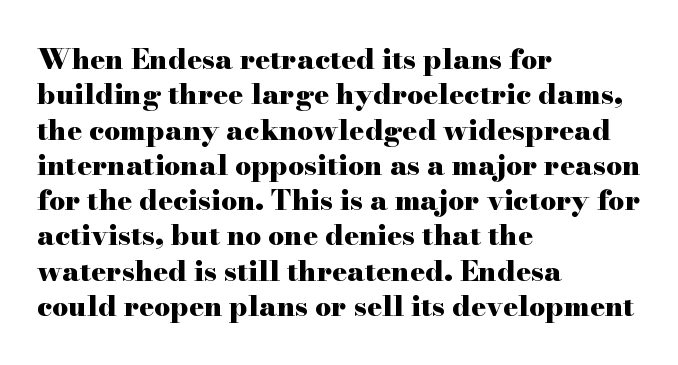
Evenly set lines give the paragraph a standard silhouette. Typeset ragged right — the left edge is the straight one. Notice how the stems are strictly vertical — no italics here. Type without underlining. Examine the stroke ends and you'll spot serifs.
